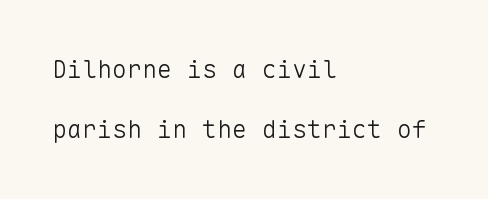
Q: Is the text bold? A: No.
Q: Is the text italic (slanted)? A: No, it is upright.
Q: Is the text underlined? A: No.
Q: How is the paragraph aligned? A: Left-aligned.
Q: Is the spacing between letters normal or unusually wide? A: Normal.
Q: Is the spacing between lines tight, normal or loose? A: Loose.
